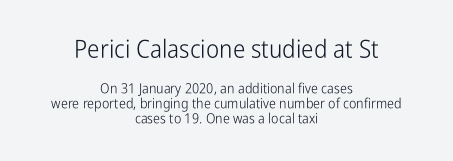
The image shows 25 px text type, upright; set centered, tight line spacing (1.07x), normal letter spacing, not underlined; the first (top) block is 1.79x larger.
